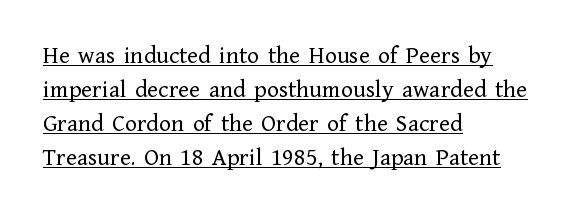
The image shows 25 px text type, upright; set left-aligned, normal line spacing (1.36x), normal letter spacing, underlined.
